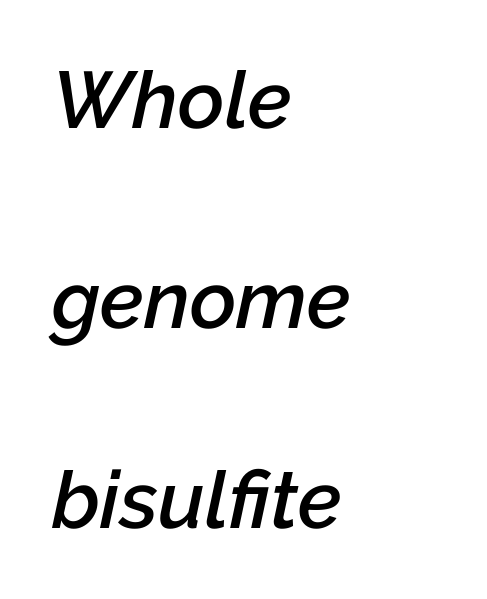
Reading down the block, your eye returns to a fixed left position each line. Widely set lines give the paragraph a tall, airy silhouette. The line texture is even and compact thanks to regular tracking. Clear beneath every line of the passage. A typesetter would mark this as italic.
